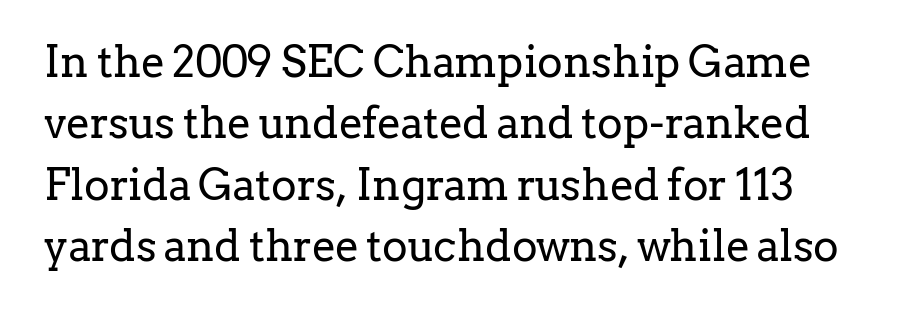
The image shows 43 px regular-weight serif type, upright; set normal line spacing (1.43x), normal letter spacing, not underlined; low stroke contrast and a medium x-height.
